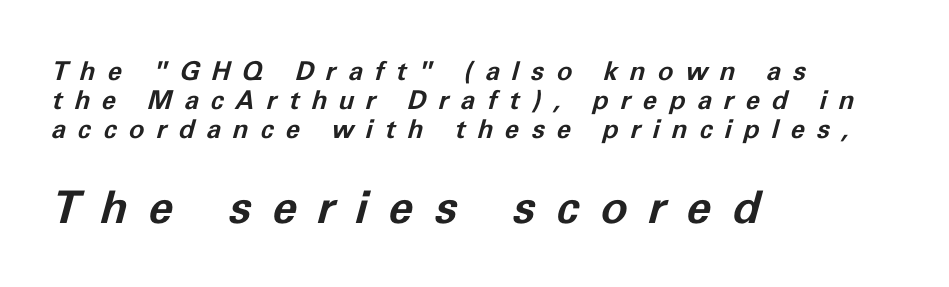
The image shows 45 px bold type, italic (leaning right); set left-aligned, tight line spacing (1.11x), unusually wide letter spacing (+0.46 em), not underlined; the second (bottom) block is 1.73x larger; low stroke contrast and a medium x-height.
